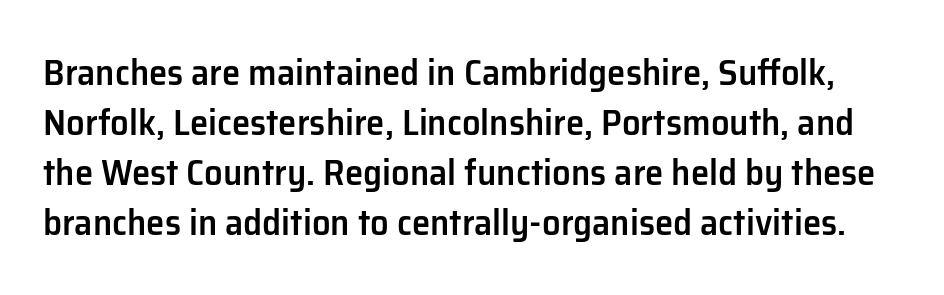
The image shows 37 px semibold sans-serif type, upright; set normal line spacing (1.35x), normal letter spacing, not underlined; low stroke contrast and a medium x-height.
